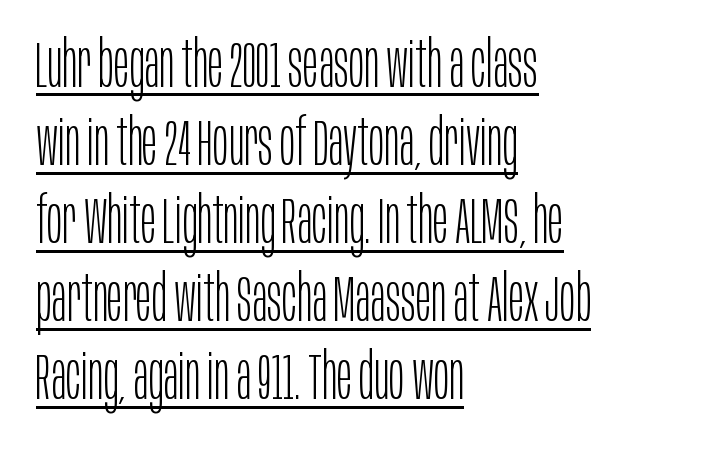
The image shows 64 px light, condensed sans-serif type, upright; set left-aligned, line spacing 1.22x, normal letter spacing, underlined; low stroke contrast and a large x-height.
